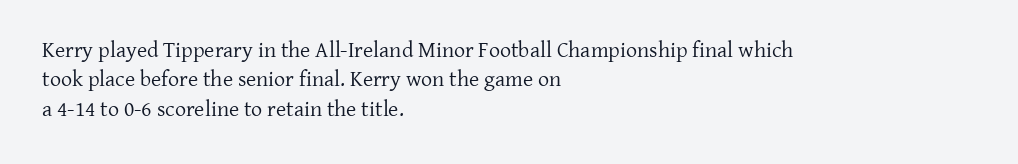
Q: Is the text bold? A: No.
Q: Is the text italic (slanted)? A: No, it is upright.
Q: Is the text underlined? A: No.
Q: How is the paragraph aligned? A: Left-aligned.
Q: Is the spacing between letters normal or unusually wide? A: Normal.
Q: Is the spacing between lines tight, normal or loose? A: Normal.
